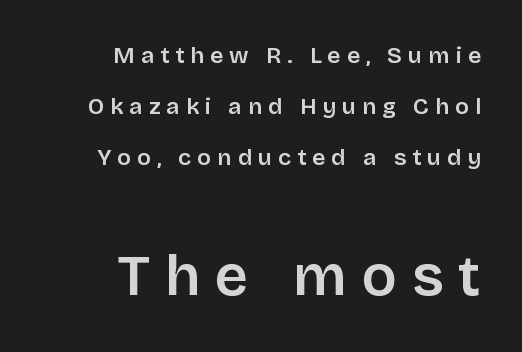
The image shows 58 px semibold sans-serif type, upright; set right-aligned, loose line spacing (2.22x), unusually wide letter spacing (+0.26 em), not underlined; the second (bottom) block is 2.52x larger; low stroke contrast and a large x-height.
